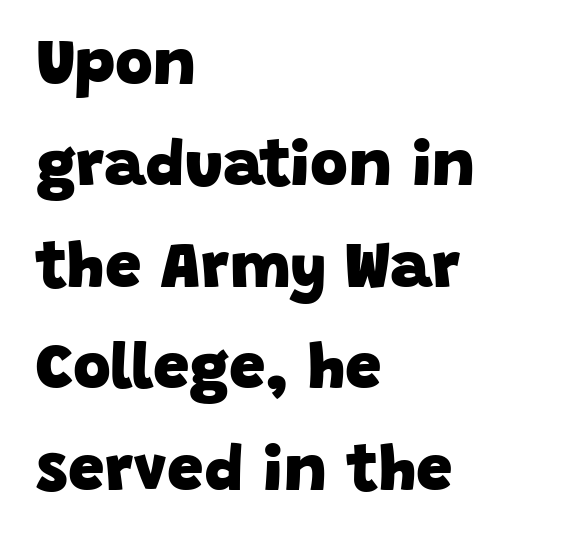
Decoration check: the copy has no underline. Tracking here is standard; glyphs follow each other at the usual distance. Typographic density is high because the face is bold. Evenly set lines give the paragraph a standard silhouette.
